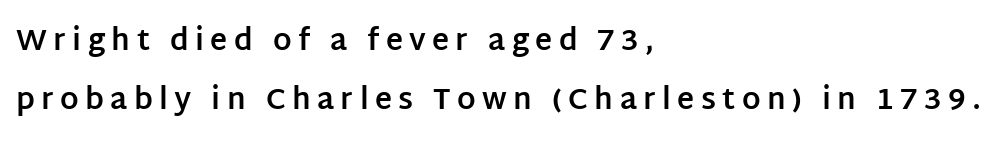
The space between consecutive lines is lavish. The specimen reads as upright at a glance. Each letter's strokes conclude bluntly, with no projecting serifs. These lines are rendered in a variable-pitch font.
